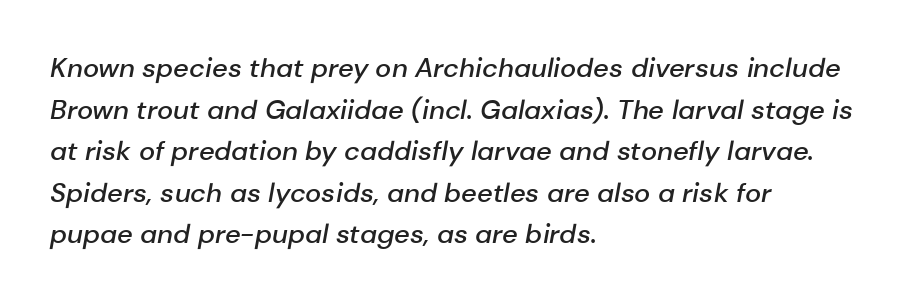
Teacher's note: observe the even left margin — that is flush-left alignment. Each glyph is drawn with semibold strokes, heavier than normal yet not fully bold. The text carries the slant typical of an italic or oblique font. The rows are spaced the way most documents space them.
